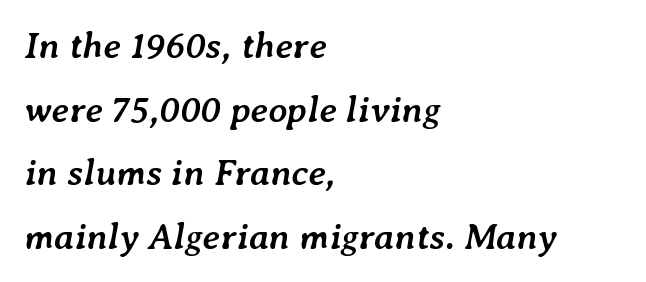
Q: Is the text bold? A: Yes.
Q: Is the text italic (slanted)? A: Yes, it leans right by about 7 degrees.
Q: Is the text underlined? A: No.
Q: How is the paragraph aligned? A: Left-aligned.
Q: Is the spacing between letters normal or unusually wide? A: Normal.
Q: Width (condensed, normal, or wide)? A: Normal.
Q: Stroke contrast? A: Low.
Q: x-height? A: Medium.
Q: Monospaced? A: No.
